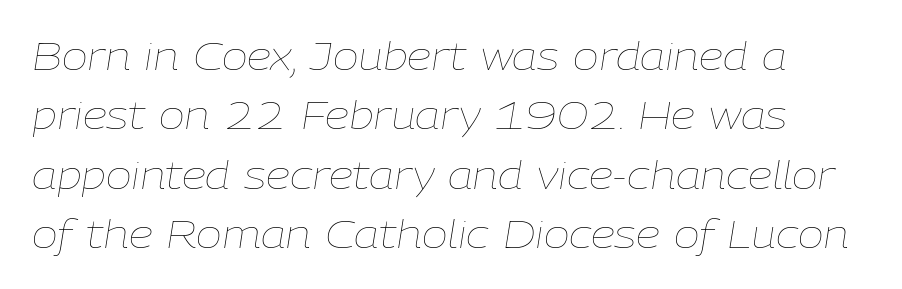
{"italic": "yes", "lean": "right", "slant_degrees": 9, "bold": "no", "weight": "thin", "width": "normal", "stroke_contrast": "low", "x_height": "medium", "monospaced": "no", "underline": "no", "line_spacing": "normal", "line_spacing_ratio": 1.52, "letter_spacing": "normal", "letter_spacing_em": 0.0, "glyph_px": 39}
